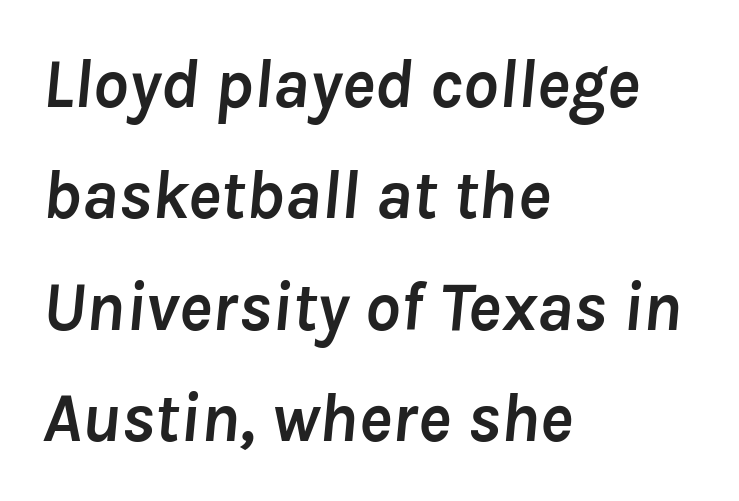
The typesetting leans heavy: a genuine bold. Words appear dense and cohesive because spacing is normal. Here the designer chose a conventional face with non-uniform glyph widths. Vertically, the passage feels balanced, rows spaced as you'd expect.
